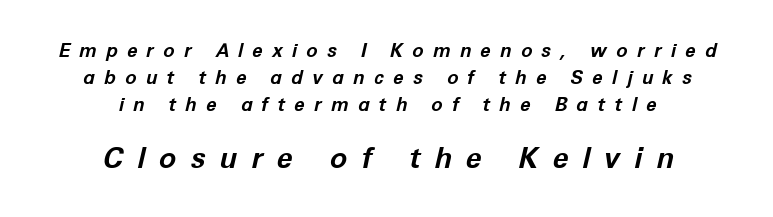
Whoever set this made the second block the dominant, larger element. This sample keeps an unexceptional amount of space between lines. The rag falls on both sides of this text block equally. This sample has the flowing, uneven cadence of proportional lettering.
